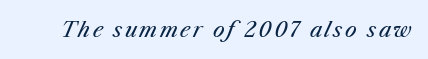
In terms of posture, this sample is oblique. No extra ink here — the face is not bold. Only glyphs here, with clear space below each row.
